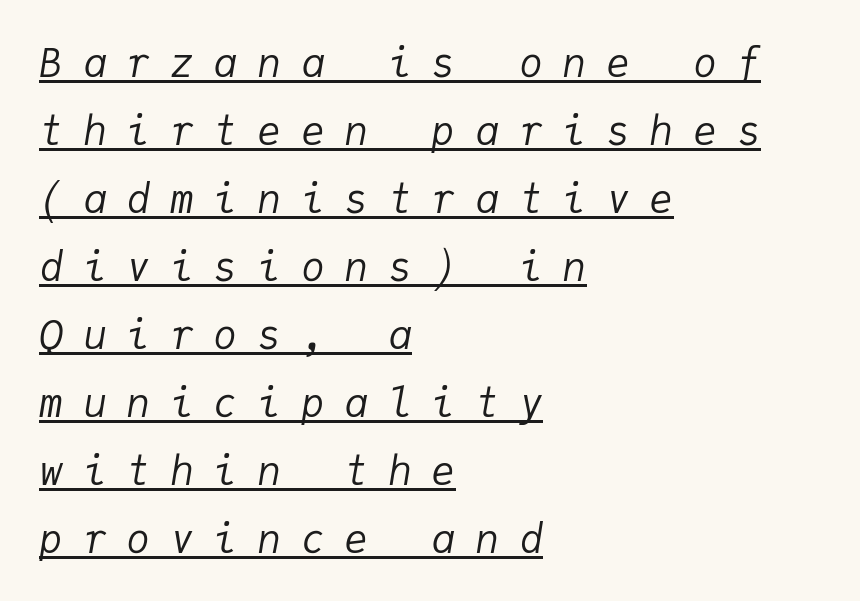
A typesetter would mark this as italic. One glance says typical: line gaps are just what's usual. Tracking value appears strongly positive — letters spread wide. This sample carries an underscore along the baseline area. The face looks like a standard text weight, possibly lighter.
